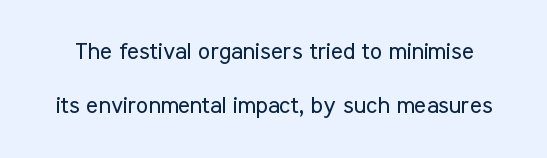
Q: Is the text bold? A: No.
Q: Is the text italic (slanted)? A: No, it is upright.
Q: Is the text underlined? A: No.
Q: Is the spacing between letters normal or unusually wide? A: Normal.
Q: Is the spacing between lines tight, normal or loose? A: Loose.
